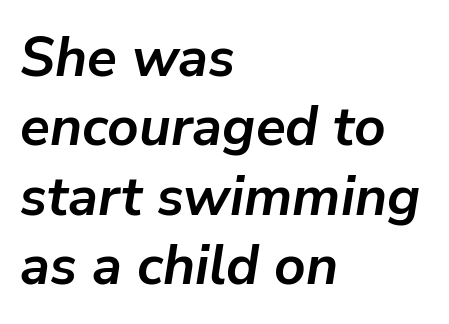
The image shows 55 px semibold type, italic (leaning right); set left-aligned, normal line spacing (1.26x), normal letter spacing, not underlined; low stroke contrast and a medium x-height.
